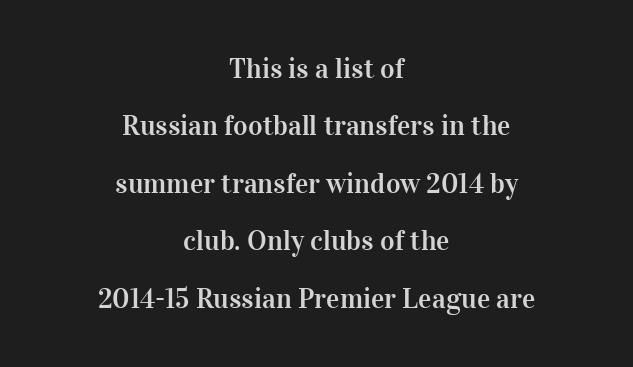
The image shows 28 px serif type, upright; set centered, loose line spacing (2.05x), normal letter spacing, not underlined; high stroke contrast and a medium x-height.
